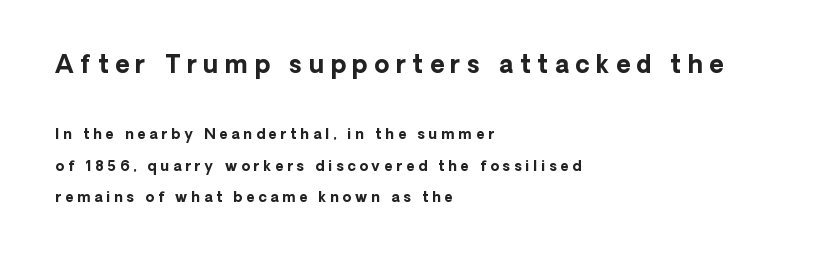
Short note: letters widely spaced. Notice how thick the strokes are: this is what a full bold looks like. Visually the block forms a straight wall on the left and a jagged coastline on the right. Words float on clear page, feet unadorned. The block of text is sparse from top to bottom, with ample space between rows. Type size steps down from the first block to the second.
